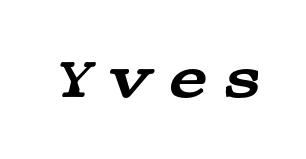
{"serif": "yes", "italic": "yes", "lean": "right", "slant_degrees": 13, "width": "wide", "stroke_contrast": "medium", "x_height": "large", "underline": "no", "letter_spacing": "wide", "letter_spacing_em": 0.24, "glyph_px": 56}
